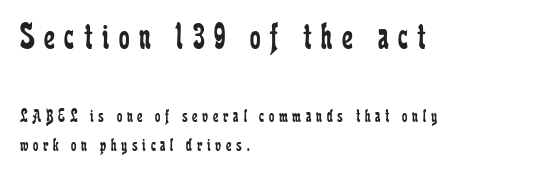
The image shows 38 px regular-weight, condensed serif type, upright; set left-aligned, normal line spacing (1.5x), unusually wide letter spacing (+0.25 em), not underlined; the first (top) block is 2.0x larger; low stroke contrast and a medium x-height.
